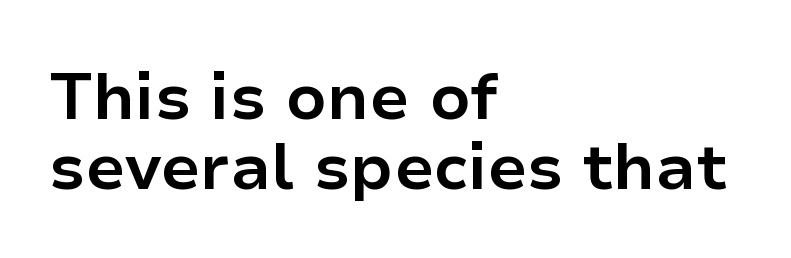
The image shows 65 px bold sans-serif type, upright; set left-aligned, tight line spacing (1.07x), normal letter spacing, not underlined; low stroke contrast and a medium x-height.
